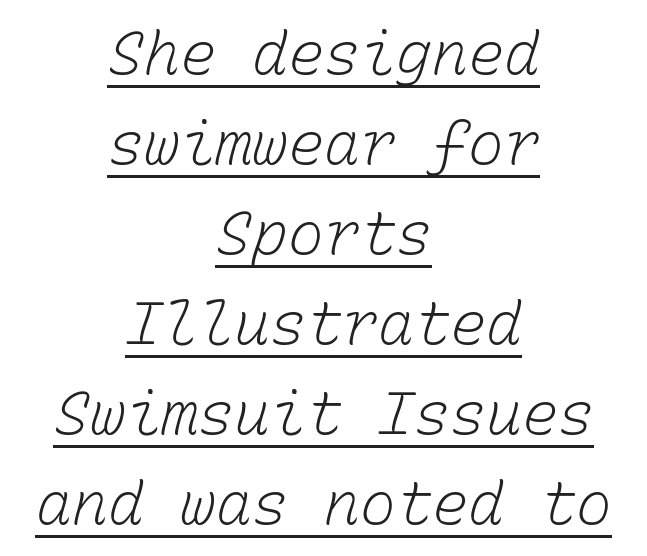
Compared with a flush-left layout, this one balances lines on the center instead. No extra ink here — the face is not bold. Reading down the column, the eye jumps a familiar distance to each next line. A typesetter would call this monospace, since all characters share one set width. Honestly, the underline is the first thing you notice here.
